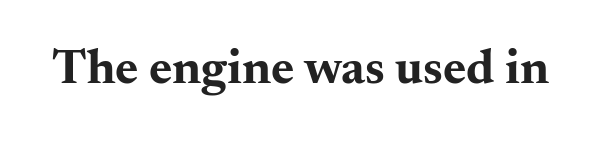
Type without underlining. Each letter keeps its own natural width here, so spacing adapts to shape. The passage shown is typeset with a serif family. Does the weight exceed regular? Yes, all the way to bold. Ordinary non-slanted type is in use. Nothing unusual about the tracking: characters are spaced as the font intends.
